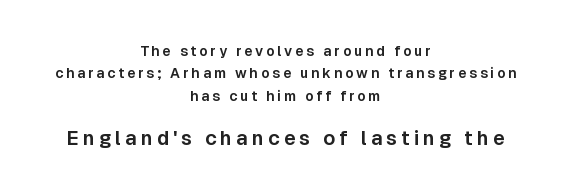
Only glyphs here, with clear space below each row. Typesetter's note — lower block bumped up in size, upper block left smaller. The lettering holds an erect, upright posture throughout. You could only call the tracking loose — the letters float apart. The rows are spaced the way most documents space them.
